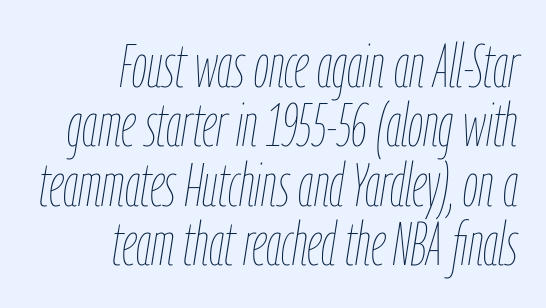
Summary of vertical rhythm: compact, with narrow interline spacing. This rendering leaves character spacing at its baseline value. These lines are rendered in a variable-pitch font. One-word summary of the alignment: right. The weight would be labelled regular, book, light, or lighter still.
